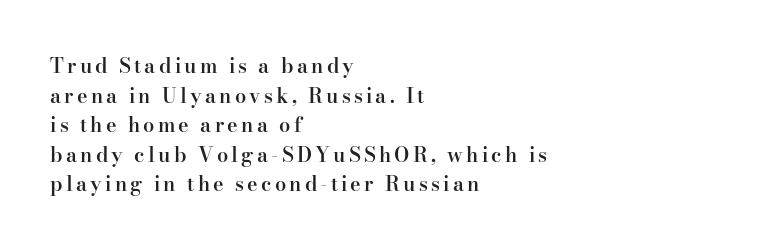
Notice how descenders clear the ascenders below comfortably — that's standard leading. Tall strokes in this sample are plumb rather than angled. All the whitespace from short lines collects on the right. Nobody drew a line under any word here. Strokes here are thickened, but only to semibold level.
